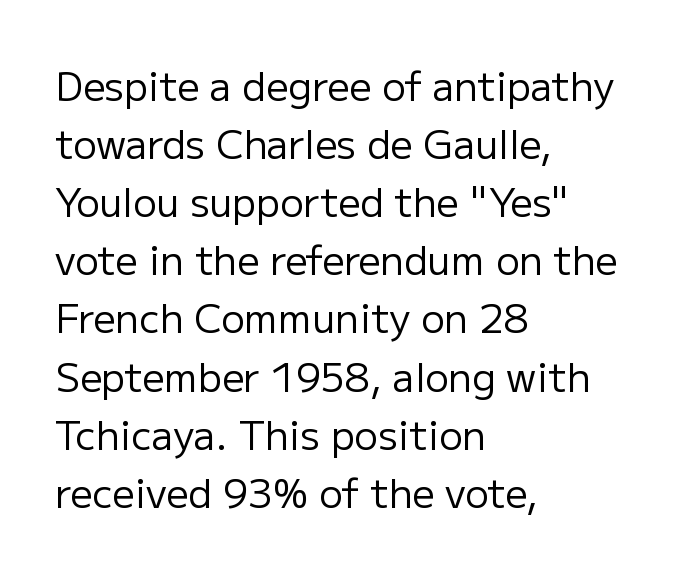
No feet cap the strokes, marking this as sans-serif type. Stroke mass is kept to a normal reading level or below. Vertically, the passage feels balanced, rows spaced as you'd expect. Students, note that the glyphs here touch the page at normal intervals. Looks like regular typesetting: each glyph gets only the width it needs. This rendering features lettering with no underline.
